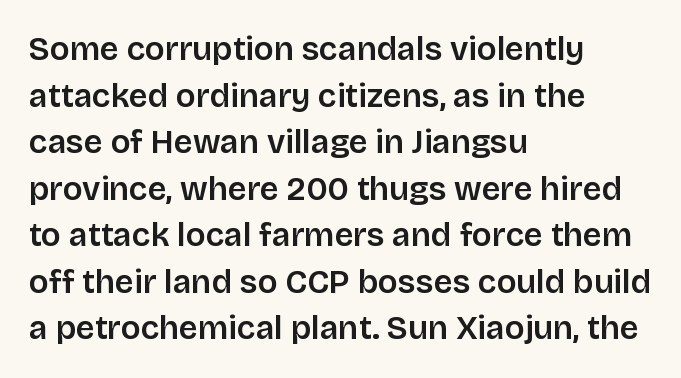
The image shows 33 px sans-serif type, upright; set left-aligned, normal line spacing (1.41x), normal letter spacing, not underlined; low stroke contrast and a large x-height.
